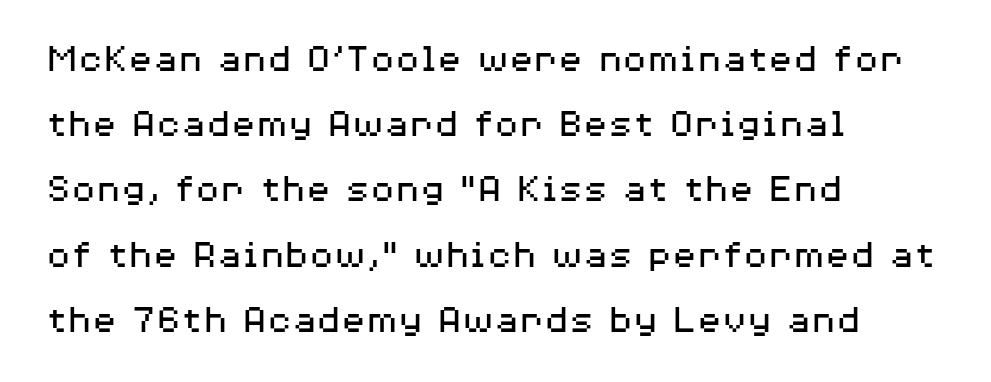
The image shows 41 px regular-weight, wide sans-serif type, upright; set left-aligned, normal line spacing (1.59x), normal letter spacing, not underlined; medium stroke contrast and a medium x-height.
